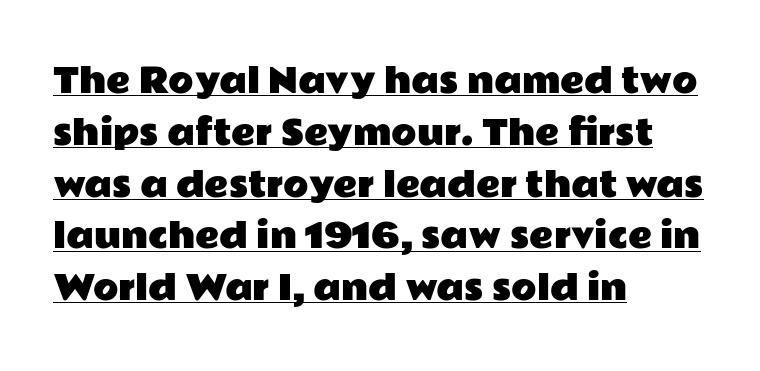
The image shows 33 px wide sans-serif type, upright; set left-aligned, normal line spacing (1.57x), normal letter spacing, underlined; low stroke contrast and a medium x-height.
